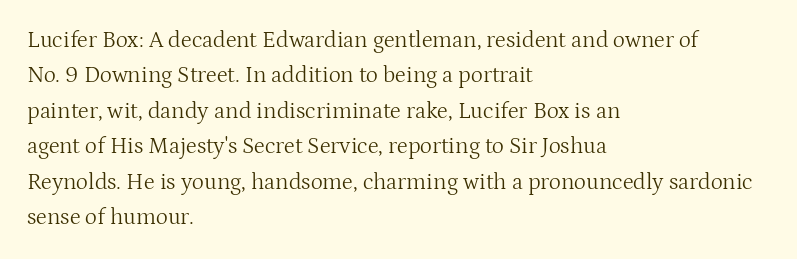
The image shows 23 px text type, upright; set left-aligned, normal line spacing (1.54x), normal letter spacing, not underlined.
